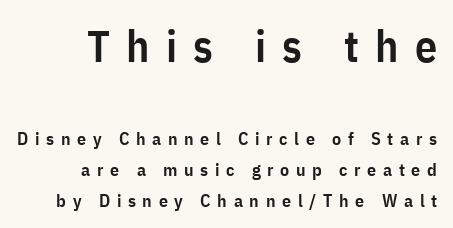
Q: Is the text bold? A: Semi-bold.
Q: Is the text italic (slanted)? A: No, it is upright.
Q: Is the typeface a serif or a sans-serif typeface? A: Sans-serif.
Q: Is the text underlined? A: No.
Q: How is the paragraph aligned? A: Right-aligned.
Q: Is the spacing between letters normal or unusually wide? A: Unusually wide.
Q: Which block of text is set in a larger size, the first (top) or the second (bottom)? A: The first (top) one.
Q: Width (condensed, normal, or wide)? A: Condensed.
Q: Stroke contrast? A: Low.
Q: x-height? A: Medium.
Q: Monospaced? A: No.
